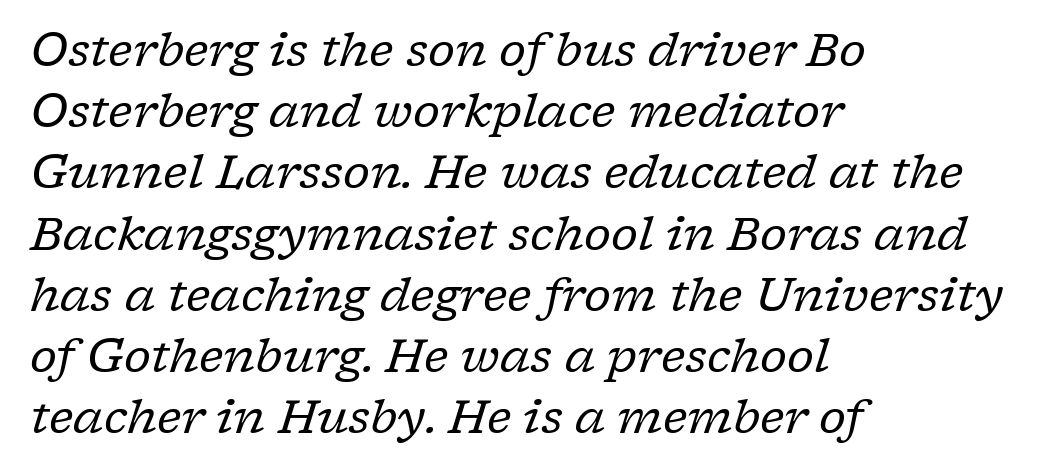
The image shows 46 px regular-weight serif type, italic (leaning right); set left-aligned, normal line spacing (1.33x), normal letter spacing, not underlined; low stroke contrast and a medium x-height.
